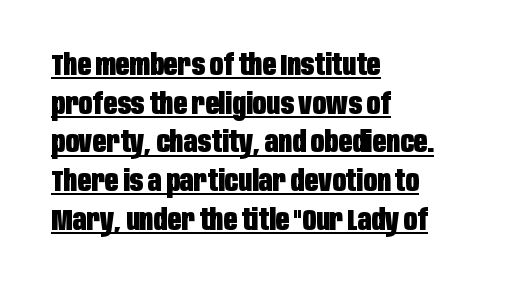
Q: Is the text bold? A: Yes.
Q: Is the text italic (slanted)? A: No, it is upright.
Q: Is the typeface a serif or a sans-serif typeface? A: Sans-serif.
Q: Is the text underlined? A: Yes.
Q: How is the paragraph aligned? A: Left-aligned.
Q: Is the spacing between letters normal or unusually wide? A: Normal.
Q: Is the spacing between lines tight, normal or loose? A: Normal.
Q: Width (condensed, normal, or wide)? A: Condensed.
Q: Stroke contrast? A: Low.
Q: x-height? A: Large.
Q: Monospaced? A: No.
